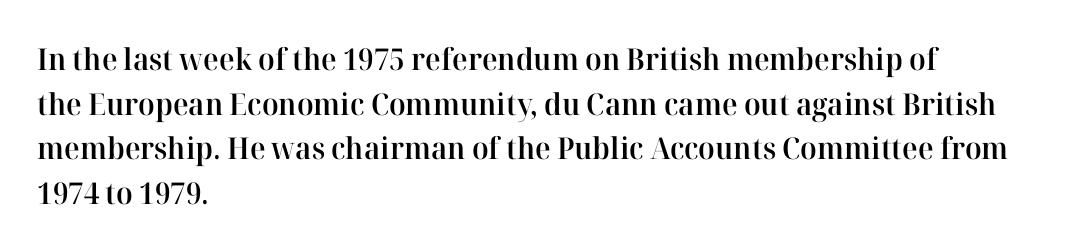
Short and long lines alike share a common starting point at left. Students, observe: this is what conventionally led text looks like. Each letter keeps its own natural width here, so spacing adapts to shape. This rendering leaves character spacing at its baseline value.
